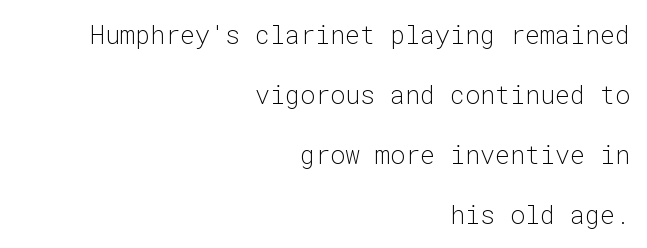
Q: Is the text bold? A: No.
Q: Is the text italic (slanted)? A: No, it is upright.
Q: Is the text underlined? A: No.
Q: How is the paragraph aligned? A: Right-aligned.
Q: Is the spacing between letters normal or unusually wide? A: Normal.
Q: Is the spacing between lines tight, normal or loose? A: Loose.
